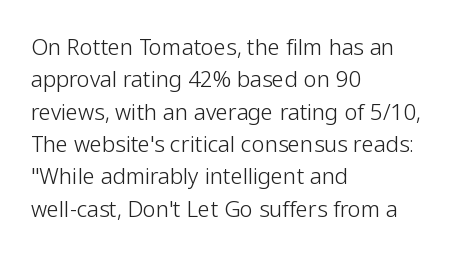
Q: Is the text bold? A: No.
Q: Is the text italic (slanted)? A: No, it is upright.
Q: Is the text underlined? A: No.
Q: How is the paragraph aligned? A: Left-aligned.
Q: Is the spacing between letters normal or unusually wide? A: Normal.
Q: Is the spacing between lines tight, normal or loose? A: Normal.
